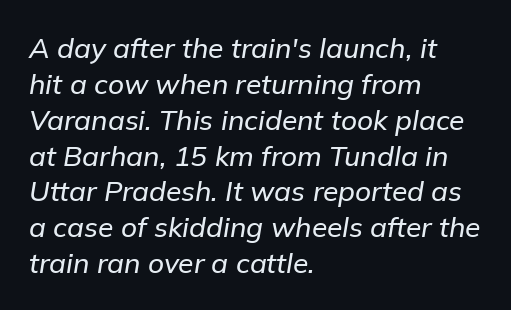
The whole block is typeset with a tilt. Descenders hang freely into open space. The face used here is rendered with its standard letterfit. Spacing verdict: proportional, widths tailored to each character.
